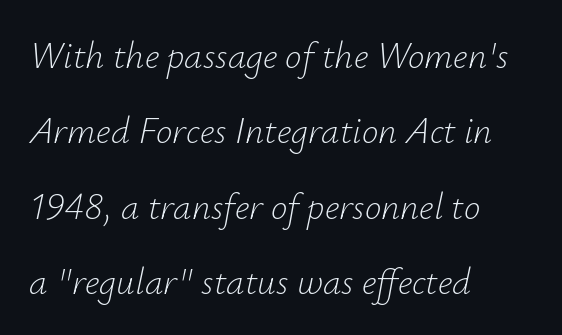
{"italic": "yes", "lean": "right", "slant_degrees": 12, "bold": "no", "weight": "light", "width": "normal", "stroke_contrast": "low", "x_height": "small", "monospaced": "no", "underline": "no", "align": "left", "line_spacing": "loose", "line_spacing_ratio": 2.04, "letter_spacing": "normal", "letter_spacing_em": 0.0, "glyph_px": 37}
